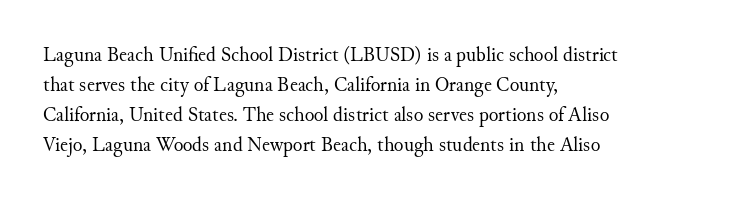
The image shows 20 px text type, upright; set left-aligned, normal line spacing (1.5x), normal letter spacing, not underlined.
